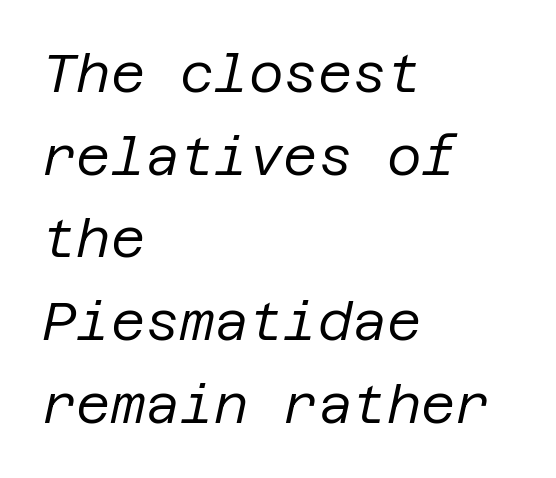
The image shows 53 px regular-weight type, italic (leaning right); set left-aligned, normal line spacing (1.56x), normal letter spacing, not underlined; low stroke contrast and a large x-height.
